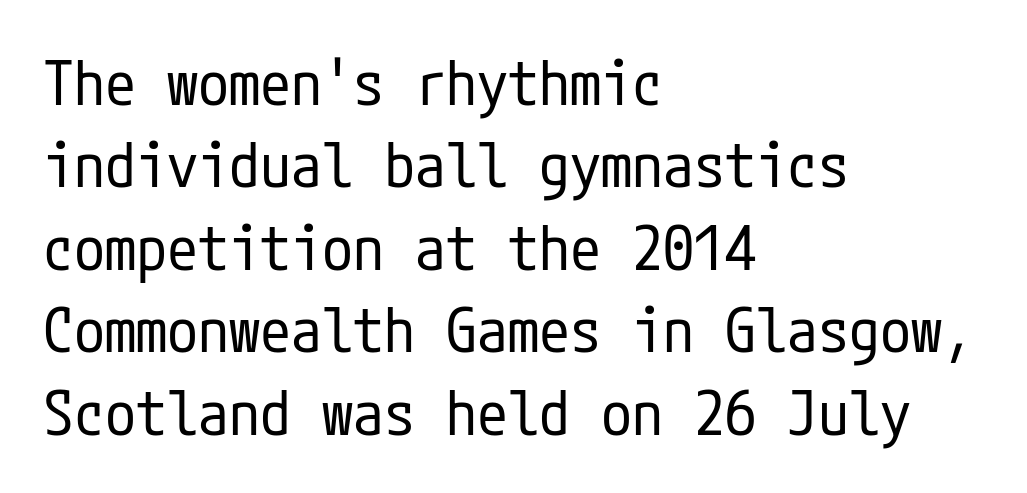
{"serif": "no", "italic": "no", "bold": "no", "weight": "regular", "width": "condensed", "stroke_contrast": "low", "x_height": "medium", "underline": "no", "align": "left", "line_spacing": "normal", "line_spacing_ratio": 1.33, "letter_spacing": "normal", "letter_spacing_em": 0.0, "glyph_px": 62}
